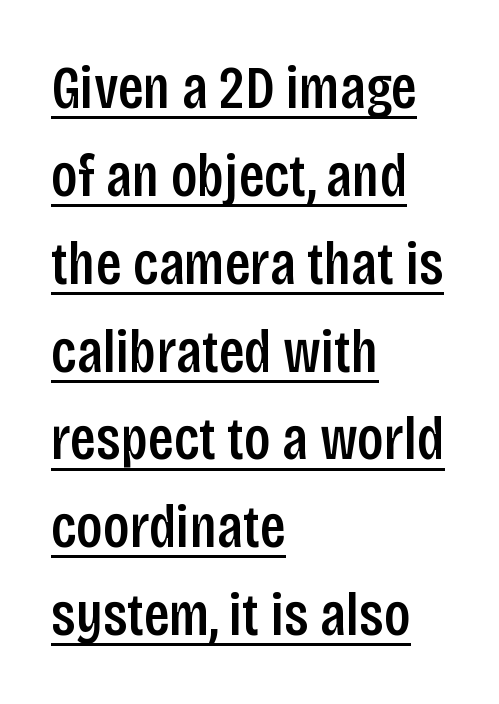
Words appear dense and cohesive because spacing is normal. Short and long lines alike share a common starting point at left. The line-height multiplier appears to be the usual default. Italic: no, the glyphs are upright roman. Looks like regular typesetting: each glyph gets only the width it needs. A continuous stroke trails under the words, as in a hyperlink.
